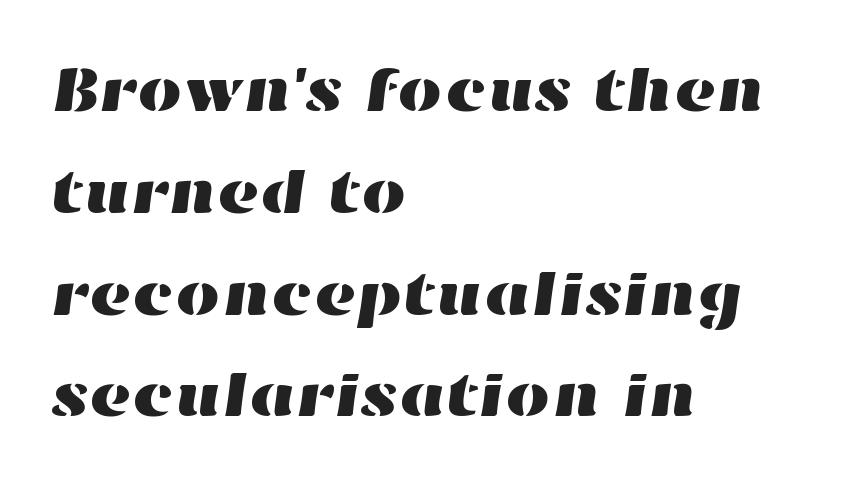
{"width": "wide", "stroke_contrast": "high", "x_height": "medium", "monospaced": "no", "underline": "no", "align": "left", "line_spacing": "normal", "line_spacing_ratio": 1.59, "letter_spacing": "normal", "letter_spacing_em": 0.0, "glyph_px": 64}
